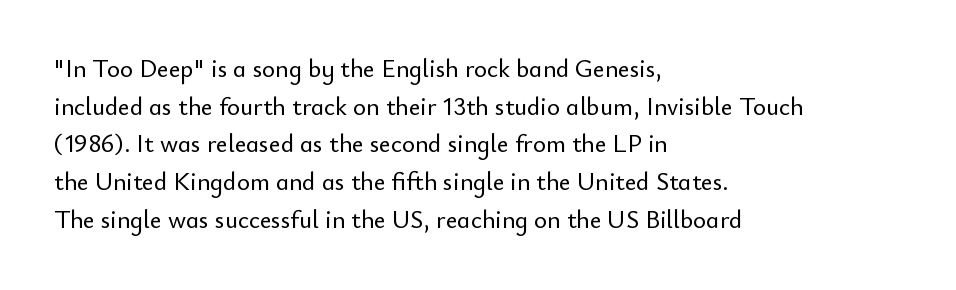
Descender tails drop into unmarked territory. If you drew a ruler down the left edge, every line would touch it. Nope, not italic — everything's standing straight. Successive baselines arrive at the customary interval. Tracking value appears to be zero — textbook default spacing.
